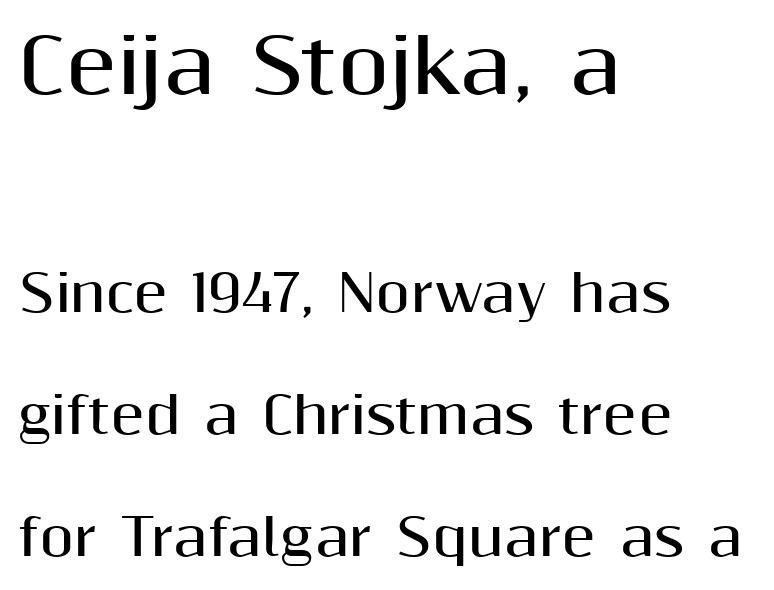
{"serif": "no", "italic": "no", "bold": "yes", "weight": "bold", "width": "normal", "stroke_contrast": "medium", "x_height": "medium", "monospaced": "no", "underline": "no", "align": "left", "line_spacing": "loose", "line_spacing_ratio": 2.44, "letter_spacing": "normal", "letter_spacing_em": 0.0, "larger_block": "first", "size_ratio": 1.5, "glyph_px": 75}
